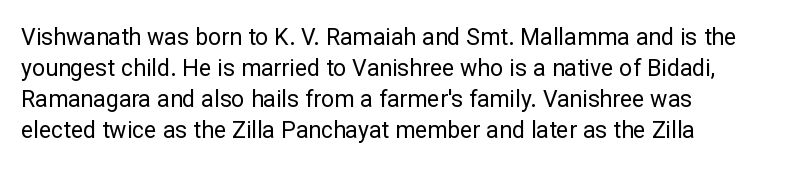
Posture: upright roman. The ragged edge is on the right, which tells us the setting is flush left. Reading down the column, the eye jumps a familiar distance to each next line. The specimen omits any rule beneath the text block's lines. The face looks like a standard text weight, possibly lighter.
